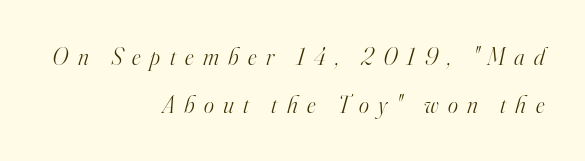
The image shows 24 px text type, italic (leaning right); set right-aligned, loose line spacing (2.0x), unusually wide letter spacing (+0.39 em), not underlined.
